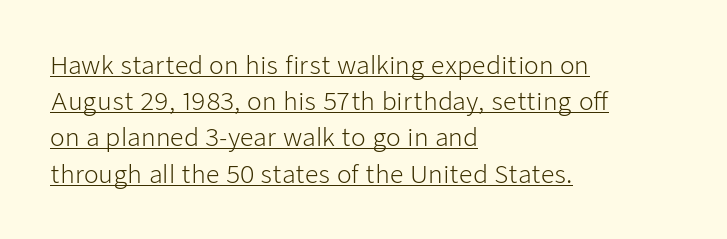
When letters stand straight like this, we call the style roman or upright. Nothing heavy about these letters — not bold at all. You can see a thin bar hugging the bottom of the glyphs. A typesetter would call this zero additional tracking. Regarding leading, the lines here are spaced in the standard way.
